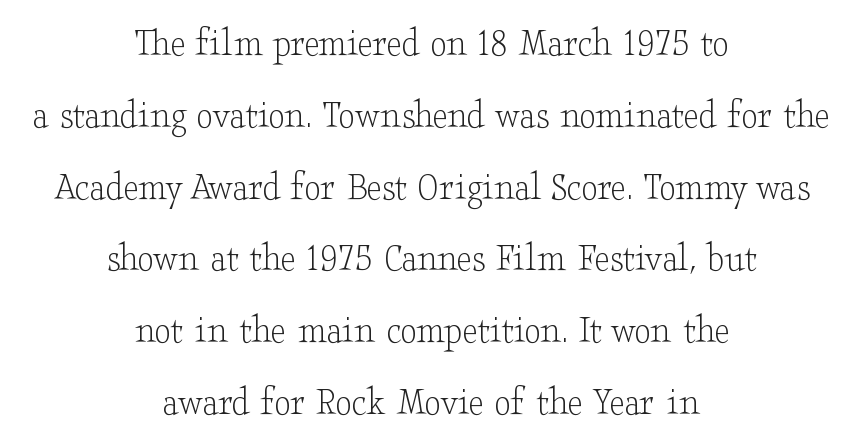
Ascenders rise straight up at ninety degrees. A centered setting, common on invitations and titles, is used for this passage. Is the stroke heavy? The answer is a plain regular-or-lighter. Spacing between characters is what you'd get straight out of the box. The face used here is proportionally spaced, like ordinary book or web type.
